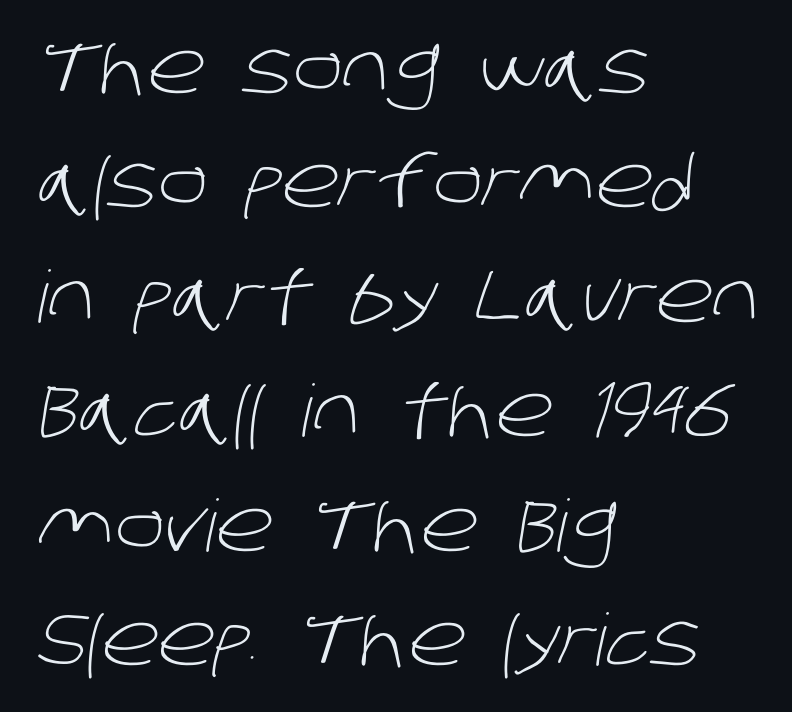
{"serif": "no", "bold": "no", "weight": "light", "width": "normal", "stroke_contrast": "low", "x_height": "large", "monospaced": "no", "underline": "no", "align": "left", "line_spacing": "normal", "line_spacing_ratio": 1.59, "letter_spacing": "normal", "letter_spacing_em": 0.0, "glyph_px": 72}
